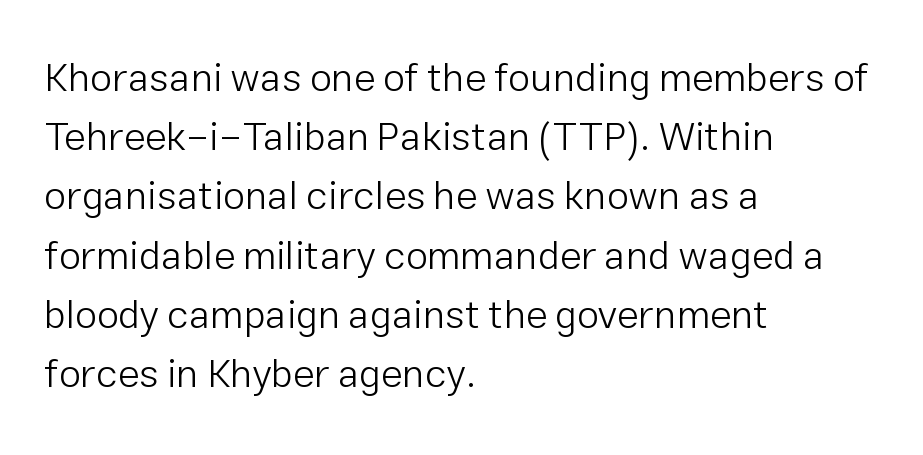
{"serif": "no", "italic": "no", "bold": "no", "weight": "light", "width": "normal", "stroke_contrast": "low", "x_height": "medium", "monospaced": "no", "underline": "no", "align": "left", "line_spacing": "normal", "line_spacing_ratio": 1.48, "letter_spacing": "normal", "letter_spacing_em": 0.0, "glyph_px": 40}
